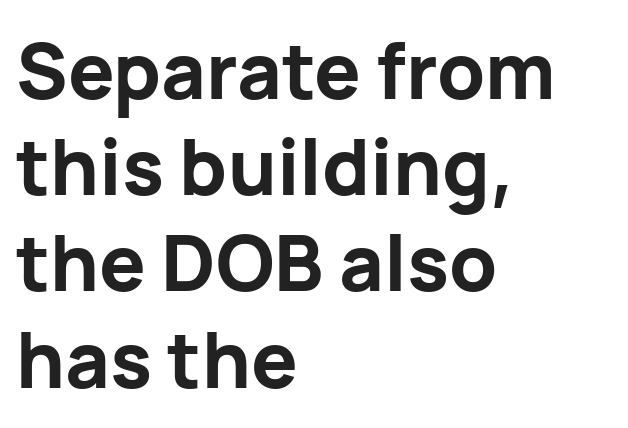
The image shows 77 px bold sans-serif type, upright; set left-aligned, normal line spacing (1.25x), normal letter spacing, not underlined; low stroke contrast and a medium x-height.
